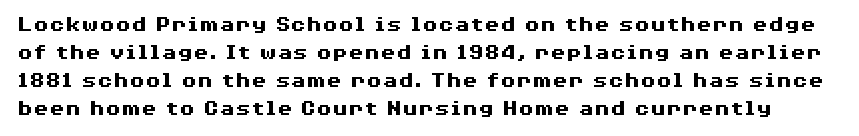
{"italic": "no", "bold": "yes", "underline": "no", "line_spacing_ratio": 1.22, "letter_spacing": "normal", "letter_spacing_em": 0.0, "glyph_px": 23}
